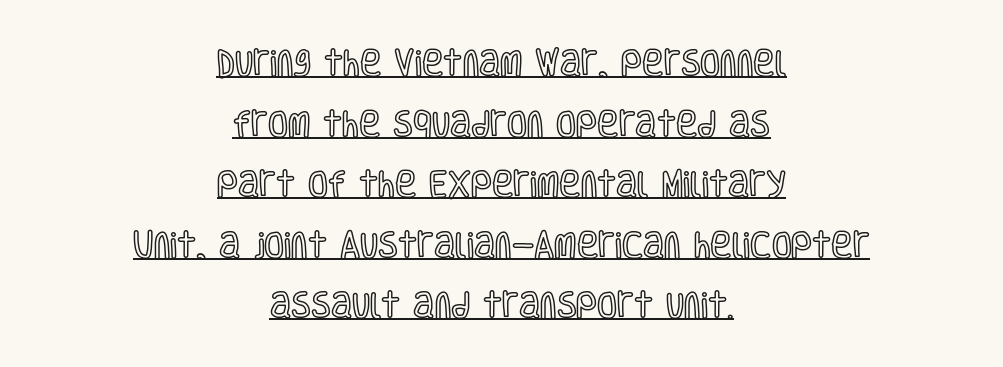
The image shows 29 px condensed type, upright; set centered, loose line spacing (2.09x), normal letter spacing, underlined; a large x-height.
